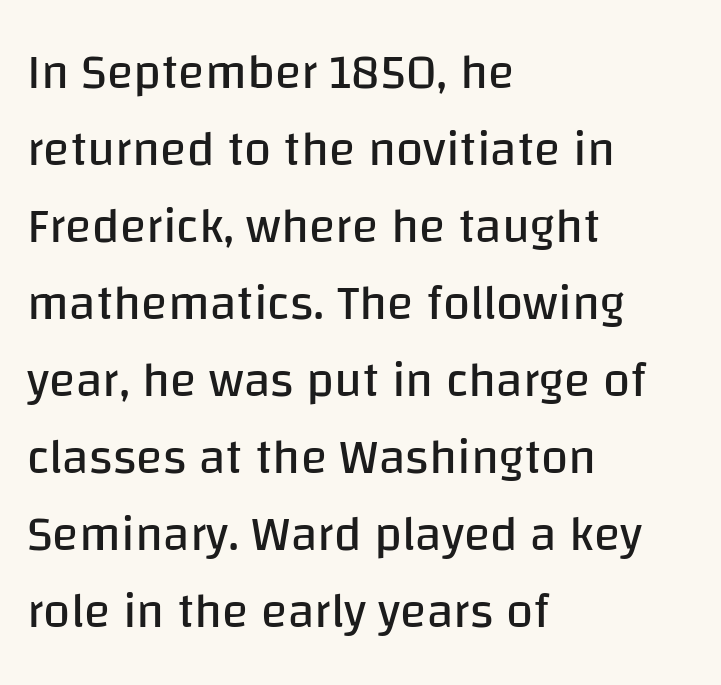
The letterforms sit at book weight or below. This is roman type, the default non-slanted kind. Each letter keeps its own natural width here, so spacing adapts to shape. A typesetter would label this face a sans. If you measured baseline to baseline, you'd find a middling distance.
